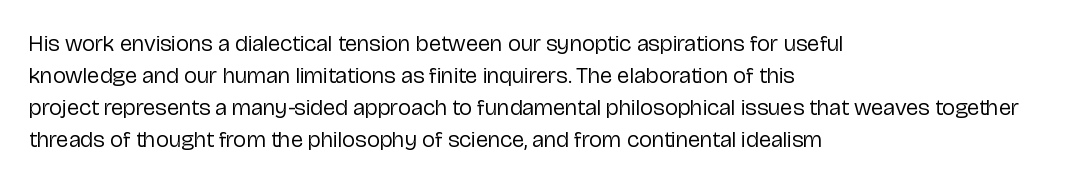
{"italic": "no", "bold": "no", "underline": "no", "align": "left", "line_spacing": "normal", "line_spacing_ratio": 1.39, "letter_spacing": "normal", "letter_spacing_em": 0.0, "glyph_px": 23}
